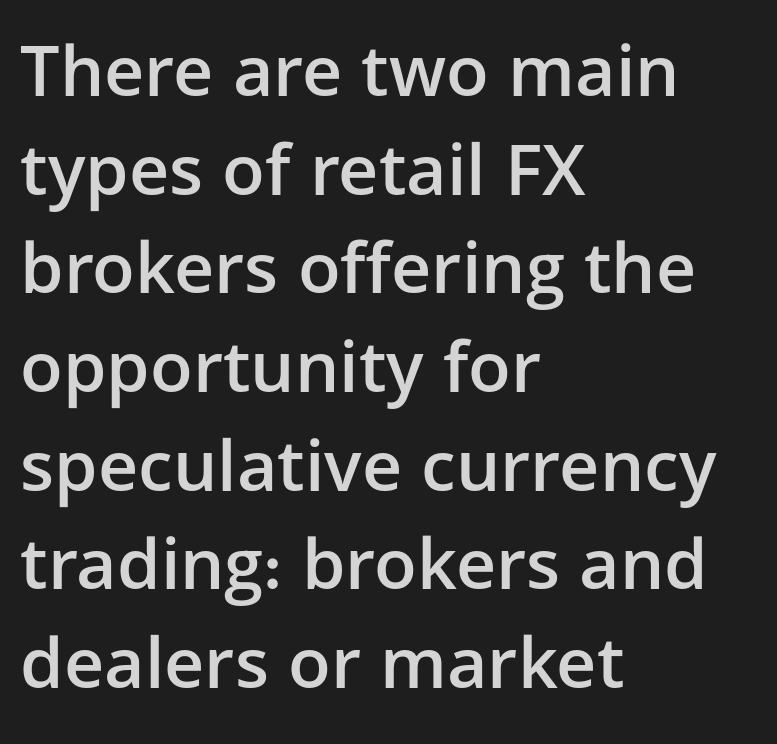
{"serif": "no", "italic": "no", "bold": "semi", "weight": "semibold", "width": "normal", "stroke_contrast": "low", "x_height": "medium", "monospaced": "no", "underline": "no", "align": "left", "line_spacing": "normal", "line_spacing_ratio": 1.41, "letter_spacing": "normal", "letter_spacing_em": 0.0, "glyph_px": 70}
